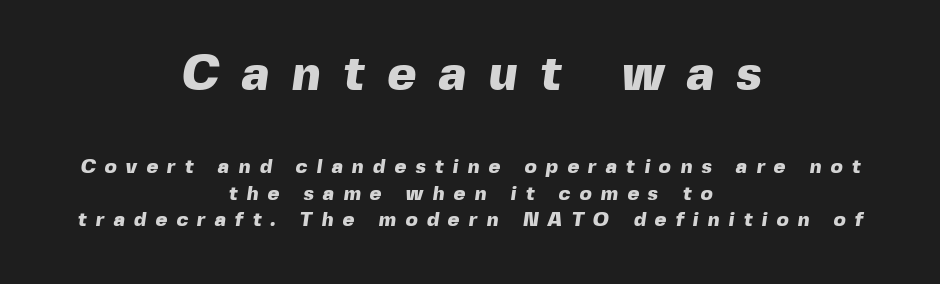
Neither beginnings nor endings align; midpoints do. Do the characters align in a grid? No, the font is proportional. Larger block? The one above; the one below is distinctly smaller. Words float on clear page, feet unadorned.
